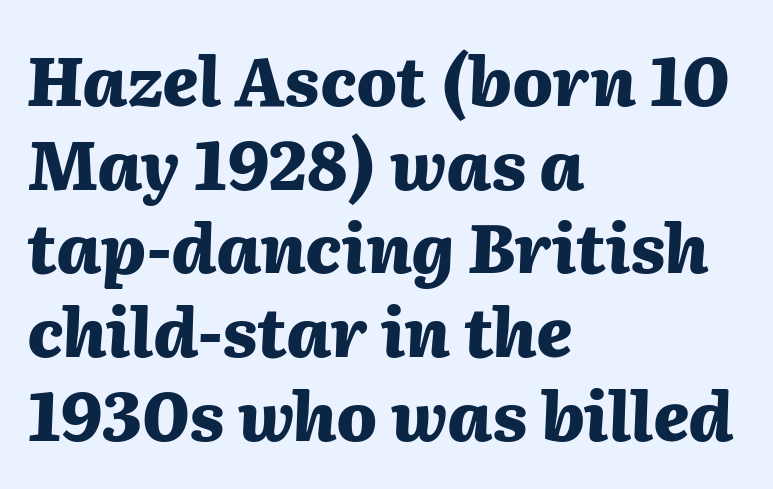
Q: Is the text bold? A: Yes.
Q: Is the text italic (slanted)? A: Yes, it leans right by about 2 degrees.
Q: Is the text underlined? A: No.
Q: How is the paragraph aligned? A: Left-aligned.
Q: Is the spacing between letters normal or unusually wide? A: Normal.
Q: Is the spacing between lines tight, normal or loose? A: Normal.
Q: Width (condensed, normal, or wide)? A: Normal.
Q: Stroke contrast? A: Medium.
Q: x-height? A: Medium.
Q: Monospaced? A: No.
